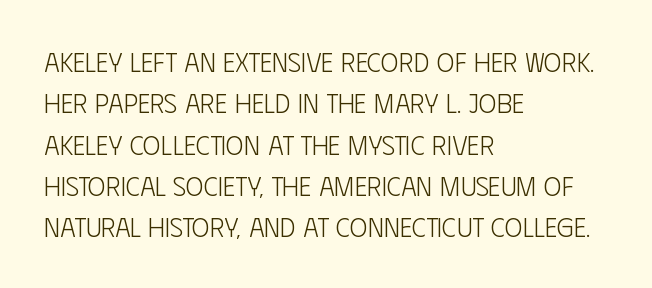
The image shows 27 px text type, upright; set left-aligned, normal line spacing (1.53x), normal letter spacing, not underlined.
